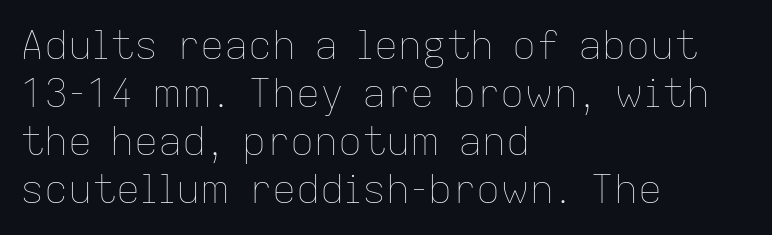
The image shows 40 px thin type, upright; set left-aligned, line spacing 1.2x, normal letter spacing, not underlined; low stroke contrast and a medium x-height.
